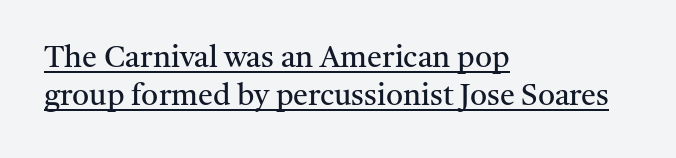
The image shows 30 px regular-weight serif type, upright; set left-aligned, normal line spacing (1.27x), normal letter spacing, underlined; medium stroke contrast and a medium x-height.
